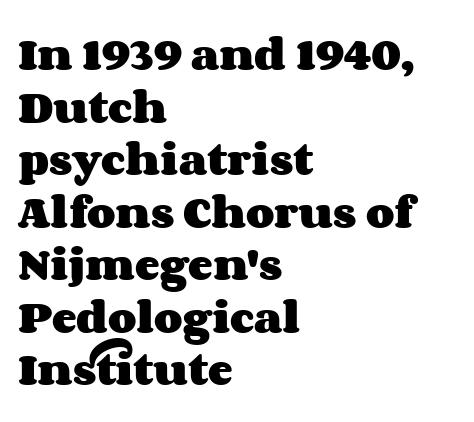
{"italic": "no", "bold": "yes", "weight": "heavy", "width": "wide", "stroke_contrast": "medium", "x_height": "large", "monospaced": "no", "underline": "no", "align": "left", "line_spacing": "normal", "line_spacing_ratio": 1.42, "letter_spacing": "normal", "letter_spacing_em": 0.0, "glyph_px": 37}
